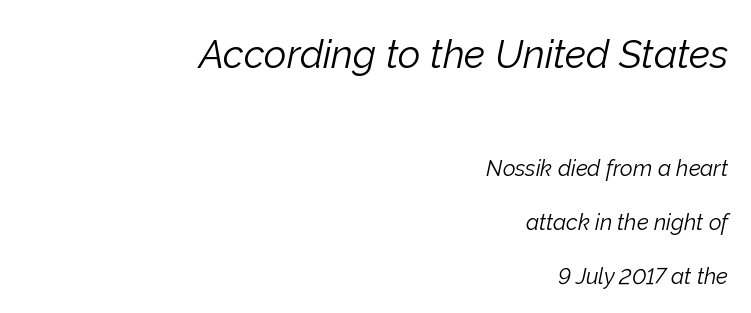
The image shows 39 px light type, italic (leaning right); set right-aligned, loose line spacing (2.45x), normal letter spacing, not underlined; the first (top) block is 1.77x larger; low stroke contrast and a medium x-height.
